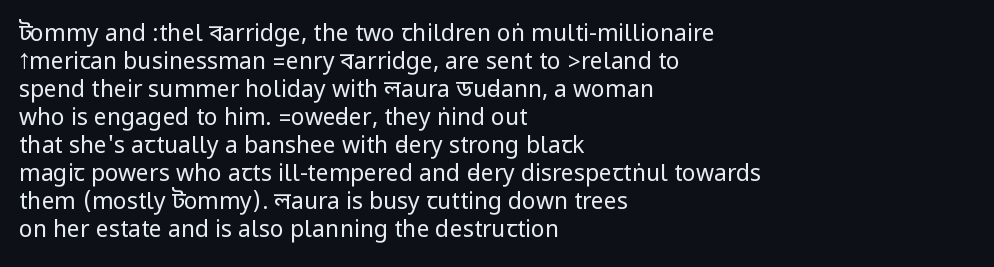
{"italic": "no", "bold": "no", "underline": "no", "align": "left", "line_spacing_ratio": 1.22, "letter_spacing": "normal", "letter_spacing_em": 0.0, "glyph_px": 23}
